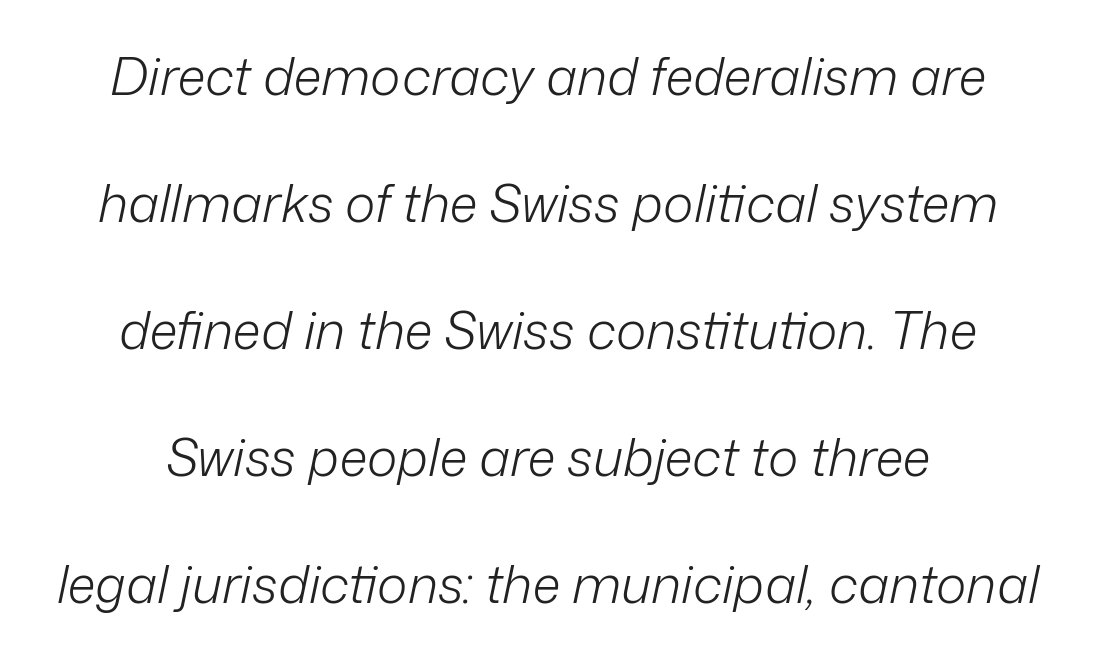
Q: Is the text bold? A: No.
Q: Is the text italic (slanted)? A: Yes, it leans right by about 12 degrees.
Q: Is the text underlined? A: No.
Q: How is the paragraph aligned? A: Centered.
Q: Is the spacing between letters normal or unusually wide? A: Normal.
Q: Is the spacing between lines tight, normal or loose? A: Loose.
Q: Width (condensed, normal, or wide)? A: Normal.
Q: Stroke contrast? A: Low.
Q: x-height? A: Medium.
Q: Monospaced? A: No.
